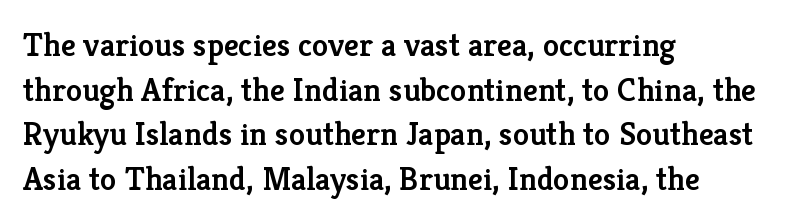
Q: Is the text bold? A: Semi-bold.
Q: Is the text italic (slanted)? A: No, it is upright.
Q: Is the typeface a serif or a sans-serif typeface? A: Serif.
Q: Is the text underlined? A: No.
Q: How is the paragraph aligned? A: Left-aligned.
Q: Is the spacing between letters normal or unusually wide? A: Normal.
Q: Is the spacing between lines tight, normal or loose? A: Normal.
Q: Width (condensed, normal, or wide)? A: Normal.
Q: Stroke contrast? A: Low.
Q: x-height? A: Medium.
Q: Monospaced? A: No.
